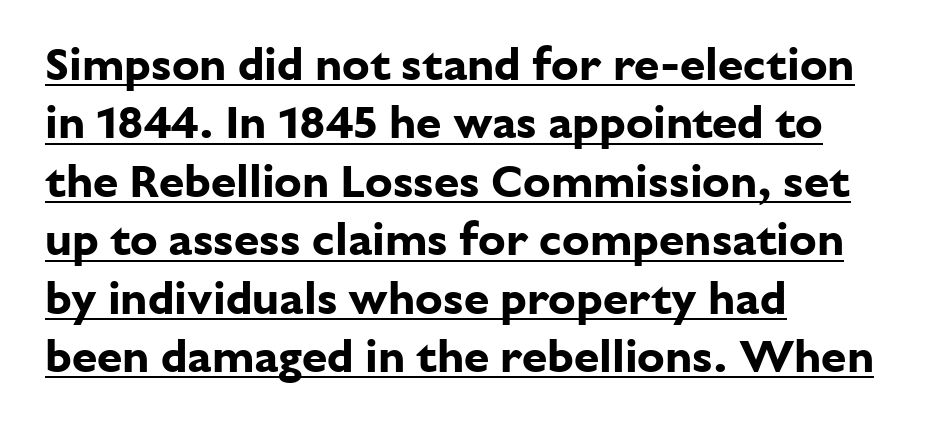
Q: Is the text bold? A: Yes.
Q: Is the text italic (slanted)? A: No, it is upright.
Q: Is the typeface a serif or a sans-serif typeface? A: Sans-serif.
Q: Is the text underlined? A: Yes.
Q: How is the paragraph aligned? A: Left-aligned.
Q: Is the spacing between letters normal or unusually wide? A: Normal.
Q: Is the spacing between lines tight, normal or loose? A: Normal.
Q: Width (condensed, normal, or wide)? A: Normal.
Q: Stroke contrast? A: Low.
Q: x-height? A: Medium.
Q: Monospaced? A: No.
